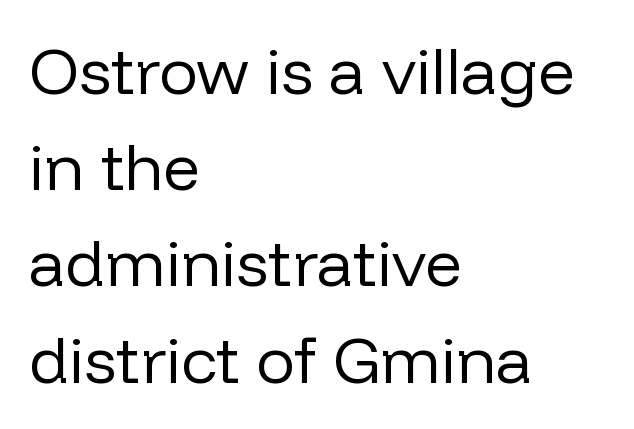
These lines sit exactly where default settings would place them. Anything drawn beneath the words? Only blank space. When letters stand straight like this, we call the style roman or upright. The rendering uses natural spacing where letterforms have individual widths. Stroke mass is kept to a normal reading level or below. Is this a sans? Yes — the strokes have no serifs.
